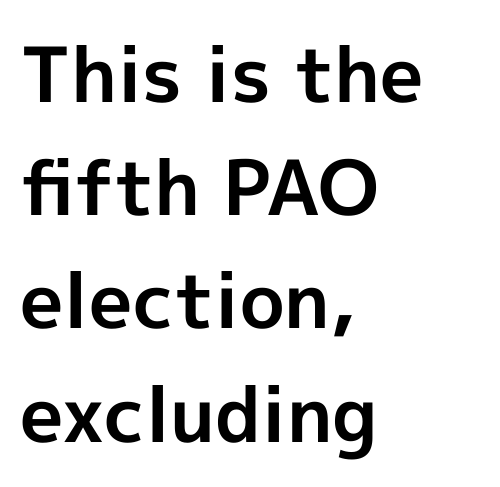
Q: Is the text bold? A: Yes.
Q: Is the text italic (slanted)? A: No, it is upright.
Q: Is the typeface a serif or a sans-serif typeface? A: Sans-serif.
Q: Is the text underlined? A: No.
Q: How is the paragraph aligned? A: Left-aligned.
Q: Is the spacing between letters normal or unusually wide? A: Normal.
Q: Is the spacing between lines tight, normal or loose? A: Normal.
Q: Width (condensed, normal, or wide)? A: Normal.
Q: x-height? A: Medium.
Q: Monospaced? A: No.
